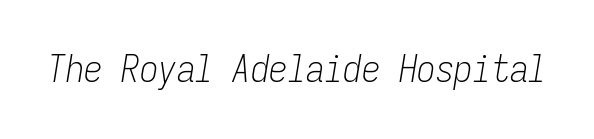
The passage shown is typed in a monospace face where columns stay perfectly aligned. Quick note: italic. Stroke thickness stays within the range of a standard reading face or lighter. Only glyphs here, with clear space below each row.
